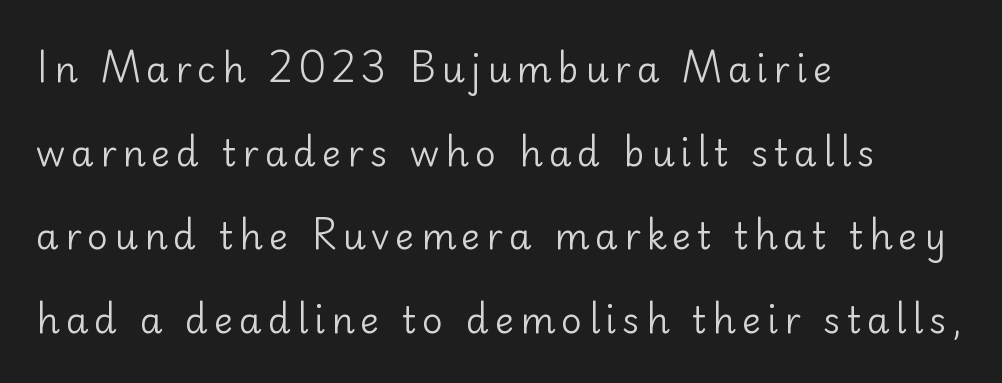
{"serif": "no", "italic": "no", "bold": "no", "weight": "regular", "width": "normal", "stroke_contrast": "low", "x_height": "small", "monospaced": "no", "underline": "no", "align": "left", "line_spacing": "loose", "line_spacing_ratio": 2.32, "glyph_px": 36}
